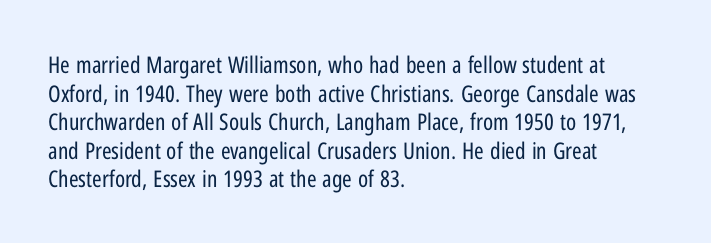
{"italic": "no", "bold": "no", "underline": "no", "align": "left", "line_spacing_ratio": 1.24, "letter_spacing": "normal", "letter_spacing_em": 0.0, "glyph_px": 23}
